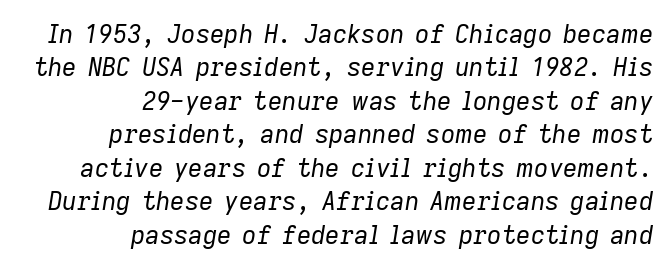
{"italic": "yes", "lean": "right", "slant_degrees": 9, "bold": "no", "underline": "no", "align": "right", "line_spacing": "normal", "line_spacing_ratio": 1.34, "letter_spacing": "normal", "letter_spacing_em": 0.0, "glyph_px": 25}
